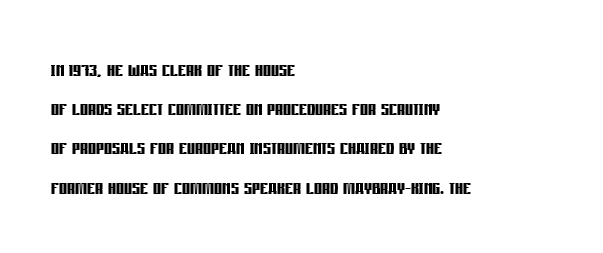
The image shows 25 px bold type, upright; set left-aligned, normal line spacing (1.57x), normal letter spacing, not underlined.
